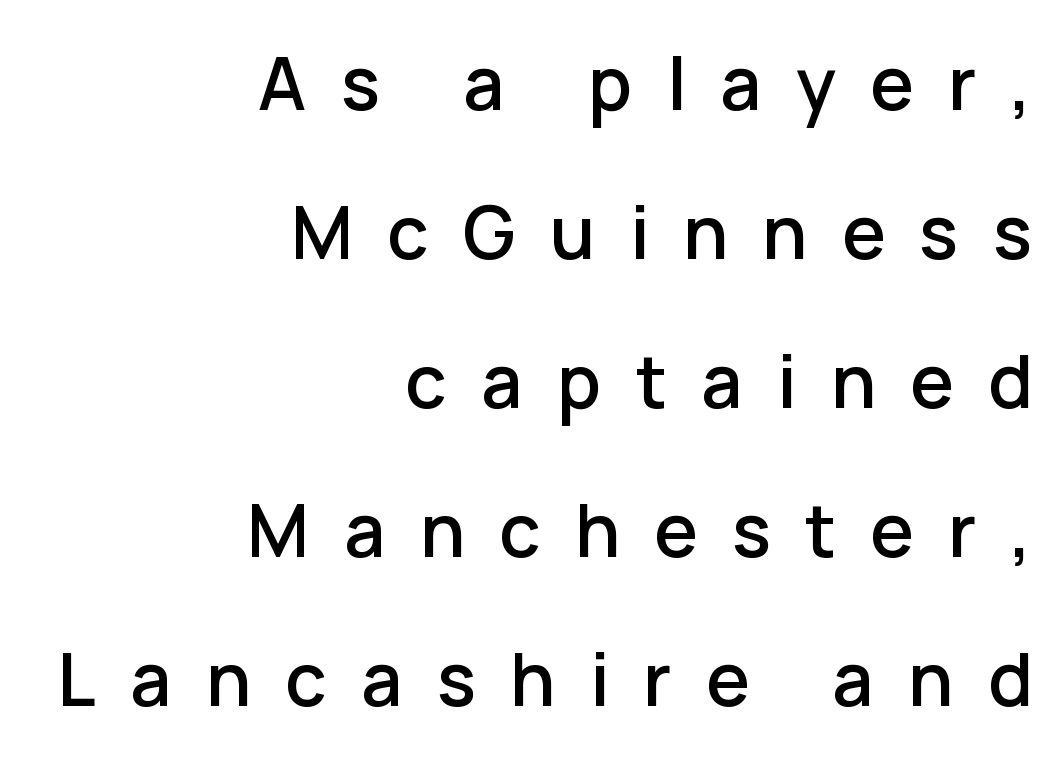
{"serif": "no", "italic": "no", "width": "normal", "stroke_contrast": "low", "x_height": "medium", "monospaced": "no", "underline": "no", "align": "right", "line_spacing": "loose", "line_spacing_ratio": 2.04, "letter_spacing": "wide", "letter_spacing_em": 0.47, "glyph_px": 73}
